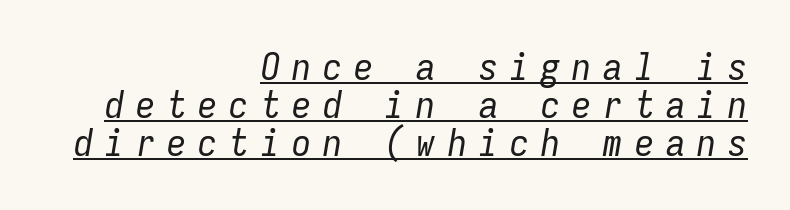
Think of a typewriter: that constant character pitch is what you see here. Inter-character spacing is expanded well beyond the font's built-in metrics. This is underlined copy, the kind a proofreader might mark for attention. Stems and bowls with no extra thickness — not bold. The text block is weighted toward the right margin, trailing off unevenly leftward.
